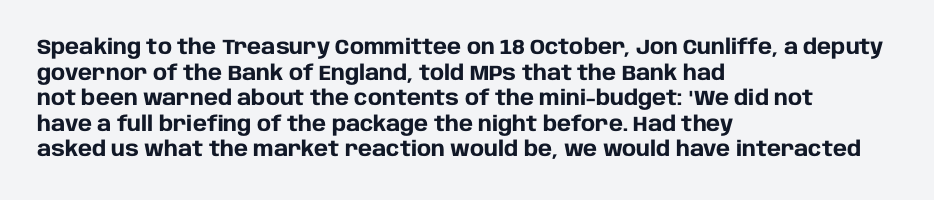
Q: Is the text bold? A: Yes.
Q: Is the text italic (slanted)? A: No, it is upright.
Q: Is the text underlined? A: No.
Q: How is the paragraph aligned? A: Left-aligned.
Q: Is the spacing between letters normal or unusually wide? A: Normal.
